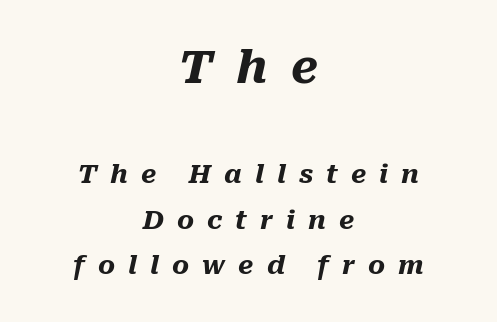
The image shows 46 px heavy type, italic (leaning right); set centered, line spacing 1.76x, unusually wide letter spacing (+0.5 em), not underlined; the first (top) block is 1.77x larger; medium stroke contrast and a medium x-height.
